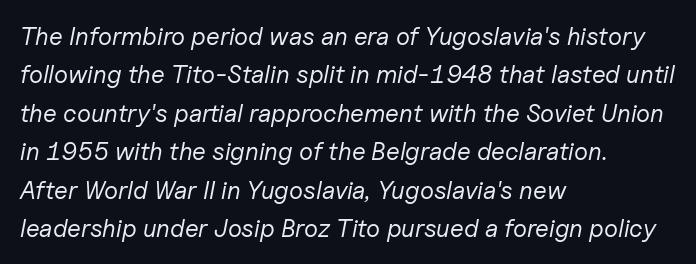
The image shows 25 px text type, italic (leaning right); set left-aligned, normal line spacing (1.54x), normal letter spacing, not underlined.
